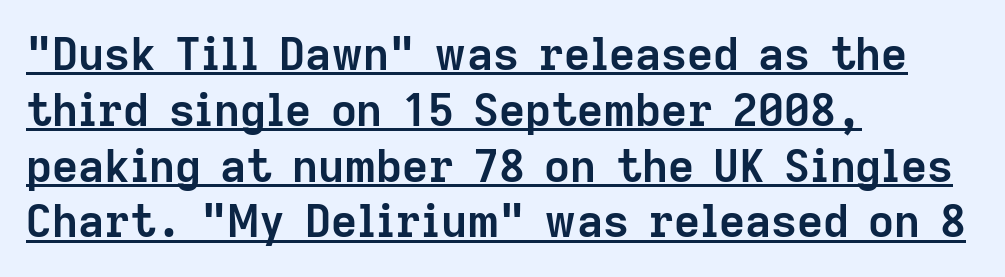
The image shows 45 px semibold sans-serif type, upright; set left-aligned, line spacing 1.24x, normal letter spacing, underlined; low stroke contrast and a medium x-height.
